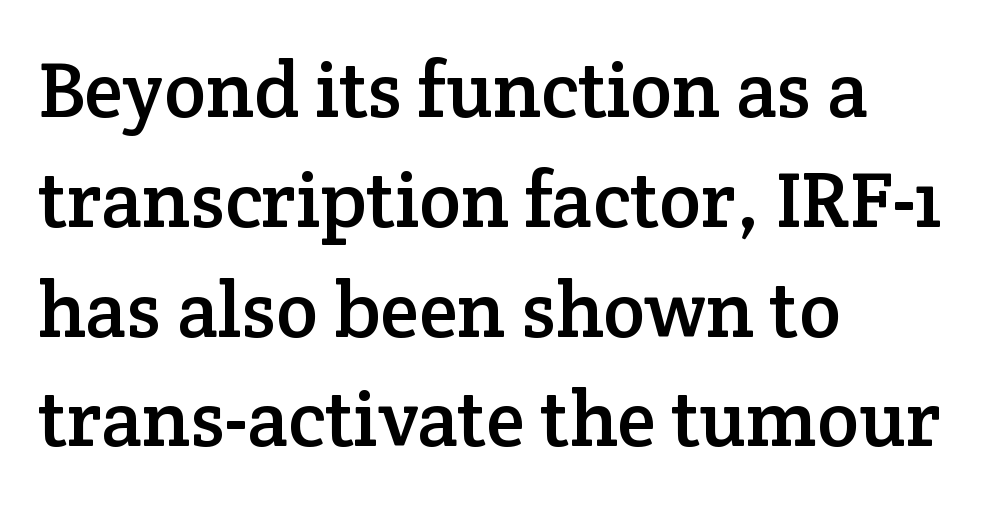
The image shows 79 px serif type, upright; set left-aligned, normal line spacing (1.39x), normal letter spacing, not underlined; low stroke contrast and a medium x-height.
